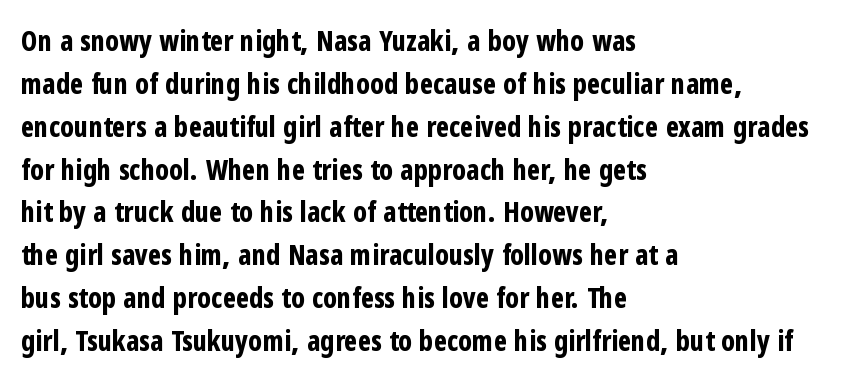
The image shows 28 px bold, condensed sans-serif type, upright; set left-aligned, normal line spacing (1.53x), normal letter spacing, not underlined; low stroke contrast and a medium x-height.
